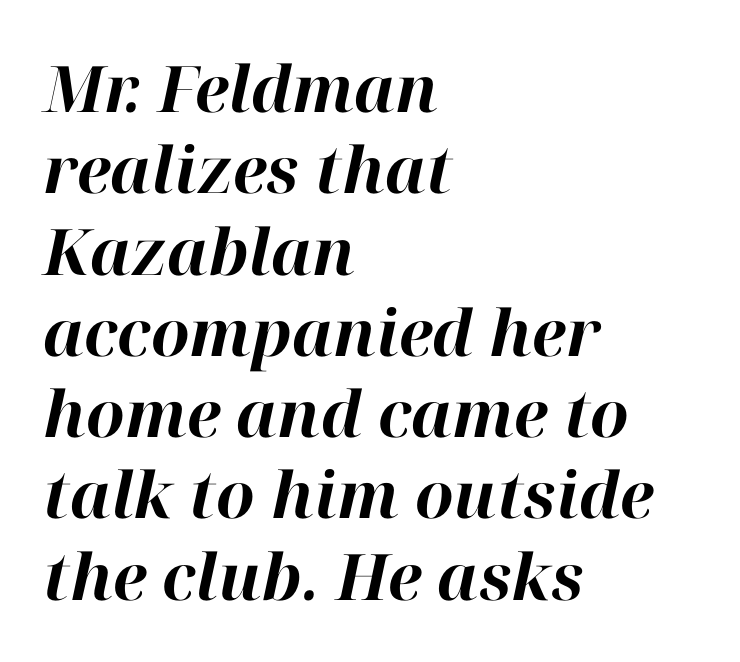
Typographic density is high because the face is bold. Each letter keeps its own natural width here, so spacing adapts to shape. Tall strokes in this sample are angled rather than plumb. The passage shown is not underscored anywhere.
